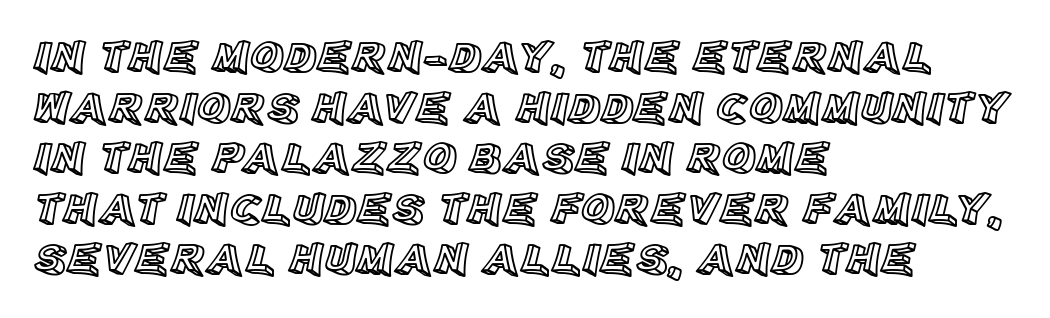
Q: Is the text italic (slanted)? A: Yes.
Q: Is the text underlined? A: No.
Q: How is the paragraph aligned? A: Left-aligned.
Q: Is the spacing between letters normal or unusually wide? A: Normal.
Q: Is the spacing between lines tight, normal or loose? A: Tight.
Q: Width (condensed, normal, or wide)? A: Normal.
Q: x-height? A: Large.
Q: Monospaced? A: No.
